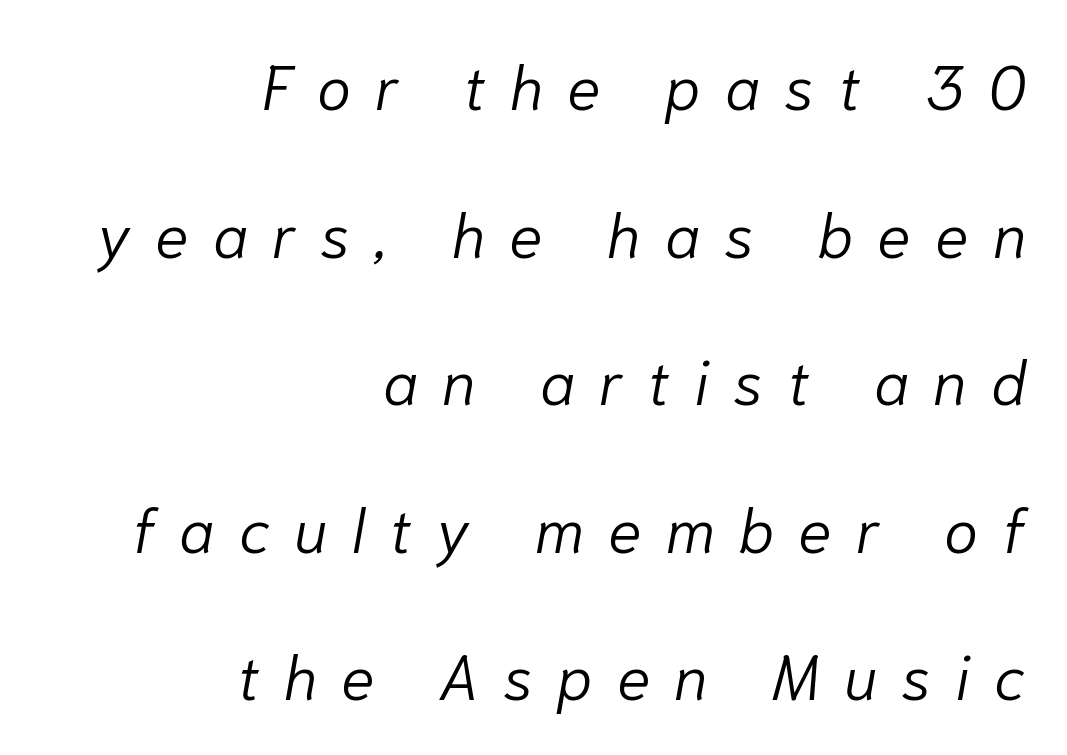
{"italic": "yes", "lean": "right", "slant_degrees": 10, "bold": "no", "weight": "light", "width": "normal", "stroke_contrast": "low", "x_height": "medium", "monospaced": "no", "underline": "no", "align": "right", "line_spacing": "loose", "line_spacing_ratio": 2.38, "letter_spacing": "wide", "letter_spacing_em": 0.39, "glyph_px": 62}
